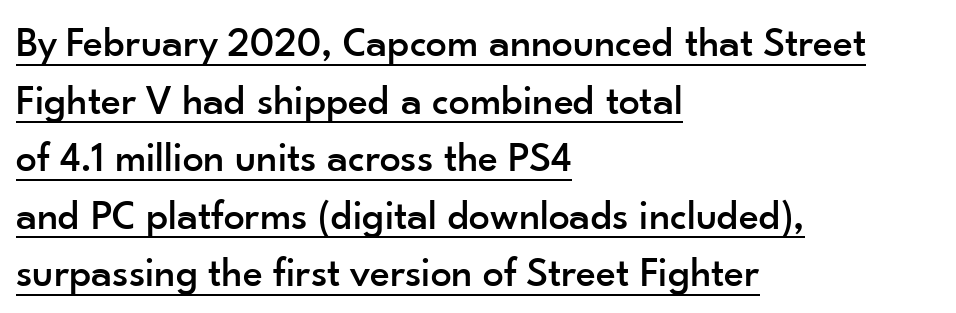
What's the leading like? Ordinary, nothing unusual. The paragraph has a hard left edge and a soft right edge. The passage shown is typeset with a sans-serif family. Each word holds together tightly as a unit, with standard inter-letter gaps.
